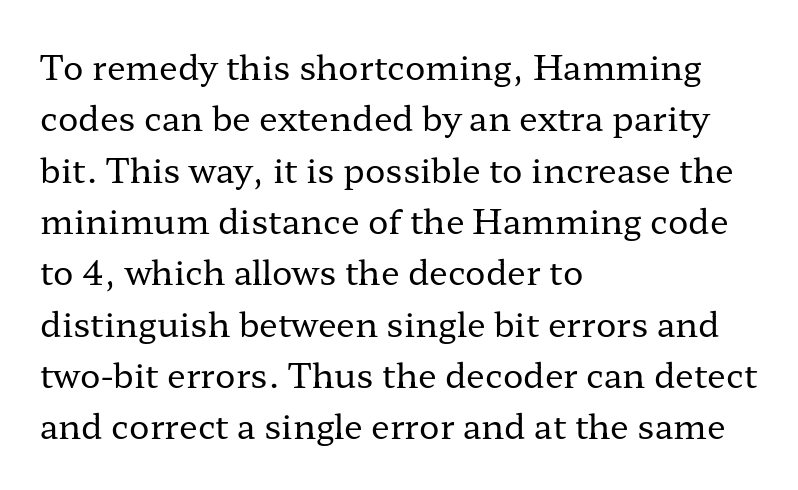
{"serif": "yes", "italic": "no", "bold": "no", "weight": "regular", "width": "wide", "stroke_contrast": "low", "x_height": "medium", "monospaced": "no", "underline": "no", "align": "left", "line_spacing": "normal", "line_spacing_ratio": 1.51, "letter_spacing": "normal", "letter_spacing_em": 0.0, "glyph_px": 34}
